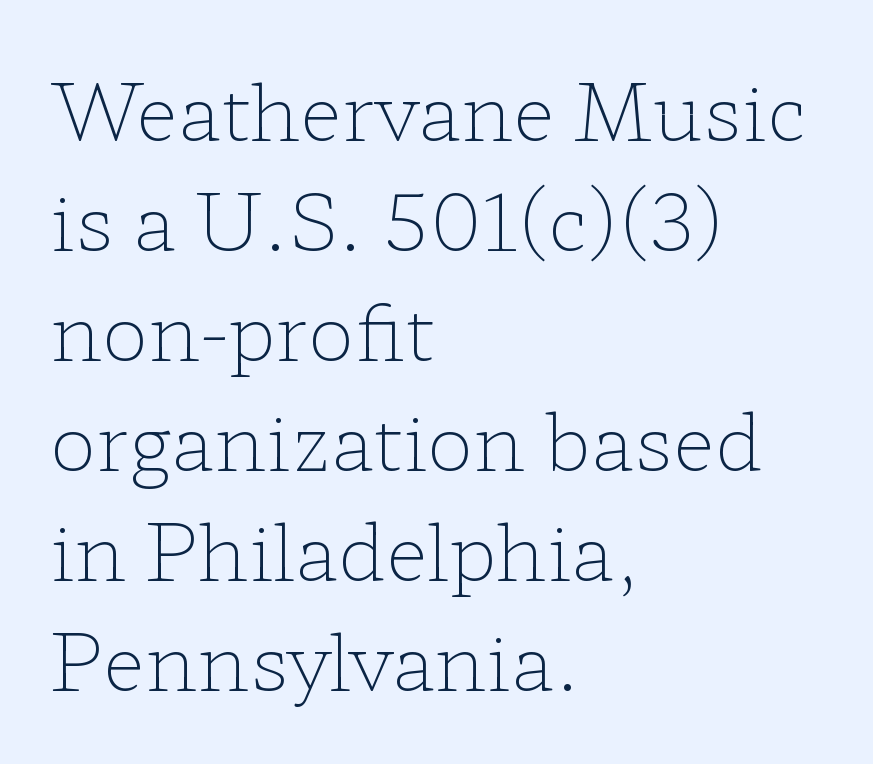
Weight: not bold — regular or lighter. A normal amount of white space separates one row of letters from the next. Looks like regular typesetting: each glyph gets only the width it needs. Is the letter spacing exaggerated? No — it looks like the ordinary default.
